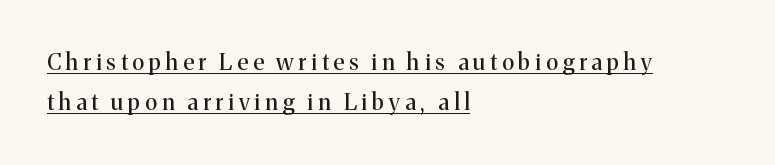
The lines in this sample share a left origin and differ only in where they stop. Does extra space separate the letters? Yes, quite a lot of it. The letters stand straight up with perfectly vertical stems. Underlined type. Nothing heavy about these letters — not bold at all.
